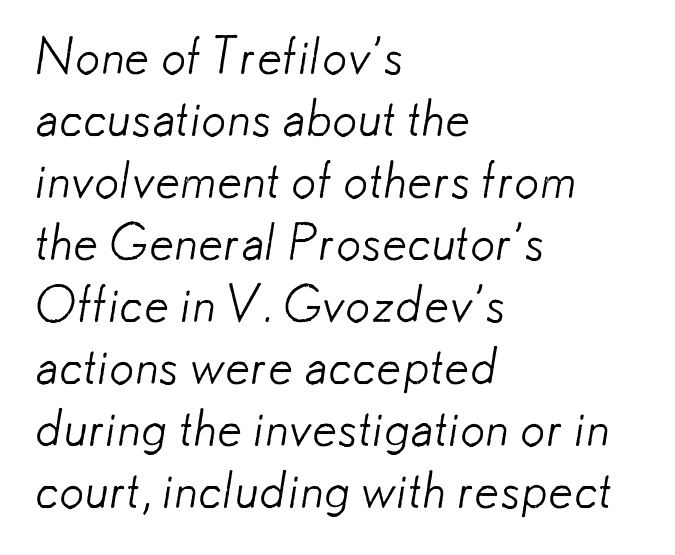
{"serif": "no", "bold": "no", "weight": "light", "width": "normal", "stroke_contrast": "low", "x_height": "small", "monospaced": "no", "underline": "no", "align": "left", "line_spacing_ratio": 1.24, "letter_spacing": "normal", "letter_spacing_em": 0.0, "glyph_px": 50}
